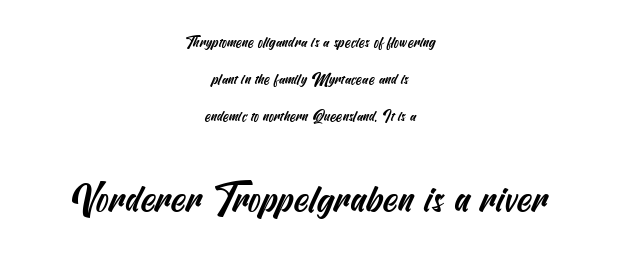
The image shows 38 px condensed sans-serif type; set centered, loose line spacing (2.47x), normal letter spacing, not underlined; the second (bottom) block is 2.53x larger; medium stroke contrast and a small x-height.
